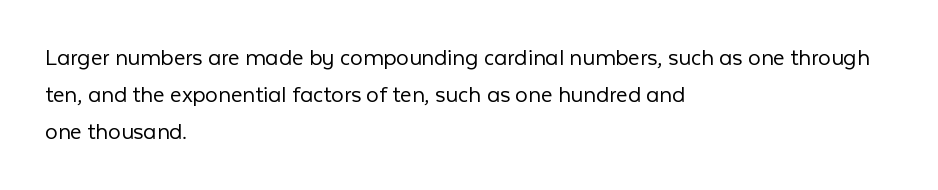
A typesetter would call this leading conventional body-copy spacing. Descender tails drop into unmarked territory. Visually the block forms a straight wall on the left and a jagged coastline on the right. Do the letters lean? They stand straight.
